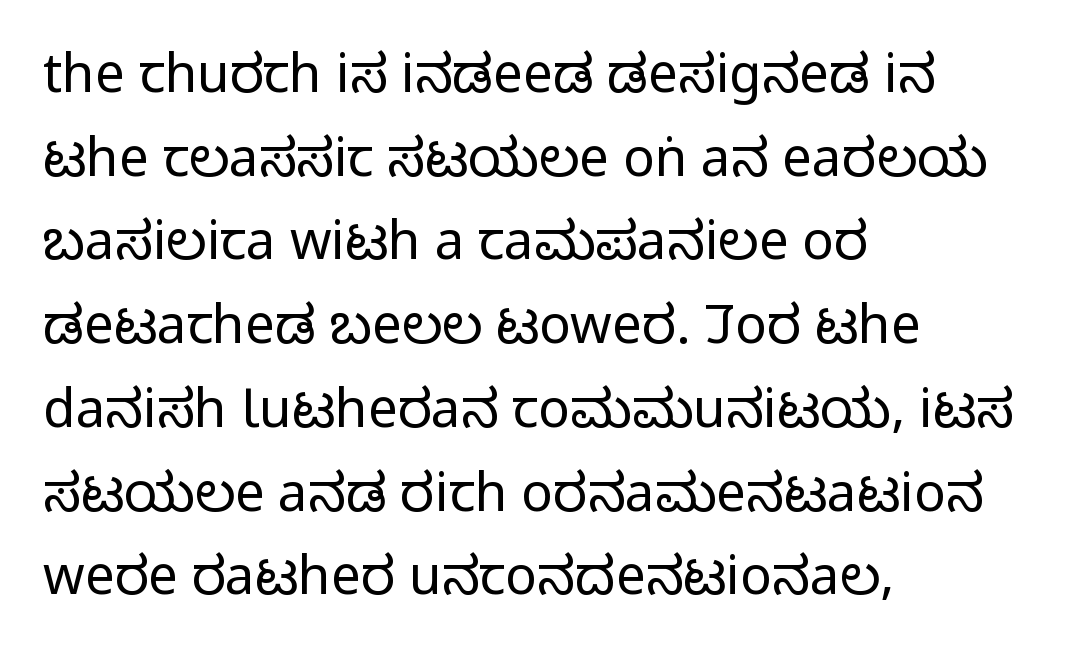
{"serif": "no", "italic": "no", "bold": "no", "weight": "regular", "width": "condensed", "stroke_contrast": "low", "x_height": "large", "monospaced": "no", "underline": "no", "align": "left", "line_spacing": "normal", "line_spacing_ratio": 1.58, "letter_spacing": "normal", "letter_spacing_em": 0.0, "glyph_px": 53}
